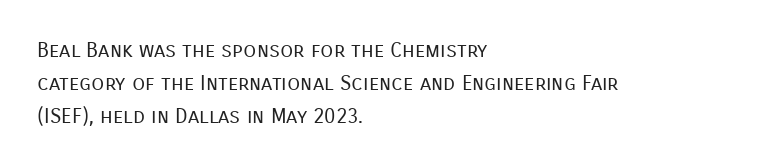
The face looks like a standard text weight, possibly lighter. Short and long lines alike share a common starting point at left. Vertically, the passage feels balanced, rows spaced as you'd expect. A bare baseline throughout the passage. Here the glyphs are tracked normally, forming tight word shapes.
